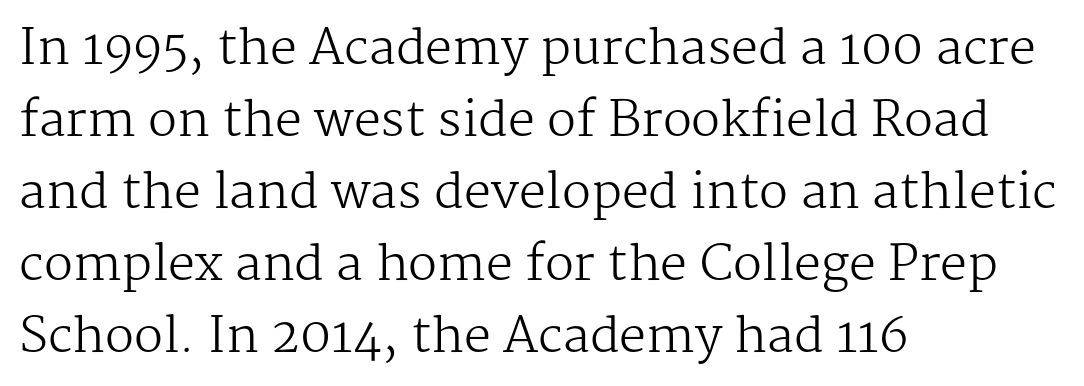
{"serif": "yes", "italic": "no", "bold": "no", "weight": "regular", "width": "normal", "stroke_contrast": "medium", "x_height": "medium", "monospaced": "no", "underline": "no", "align": "left", "line_spacing": "normal", "line_spacing_ratio": 1.5, "letter_spacing": "normal", "letter_spacing_em": 0.0, "glyph_px": 48}
